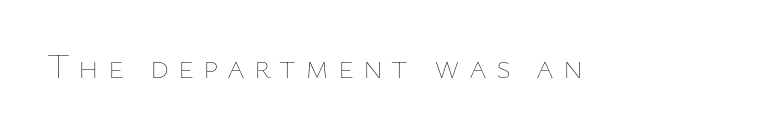
Q: Is the text bold? A: No.
Q: Is the text italic (slanted)? A: No, it is upright.
Q: Is the text underlined? A: No.
Q: Is the spacing between letters normal or unusually wide? A: Unusually wide.
Q: Width (condensed, normal, or wide)? A: Normal.
Q: Stroke contrast? A: Low.
Q: x-height? A: Medium.
Q: Monospaced? A: No.
